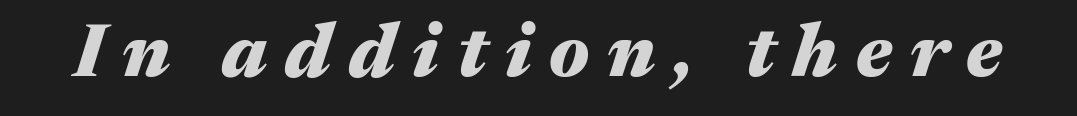
Think of a printed novel: that variable character pitch is what you see here. The glyphs have the mass of a bold cut. This sample uses expanded letter spacing, leaving extra air between glyphs. The rendering applies a slant to the glyphs.
